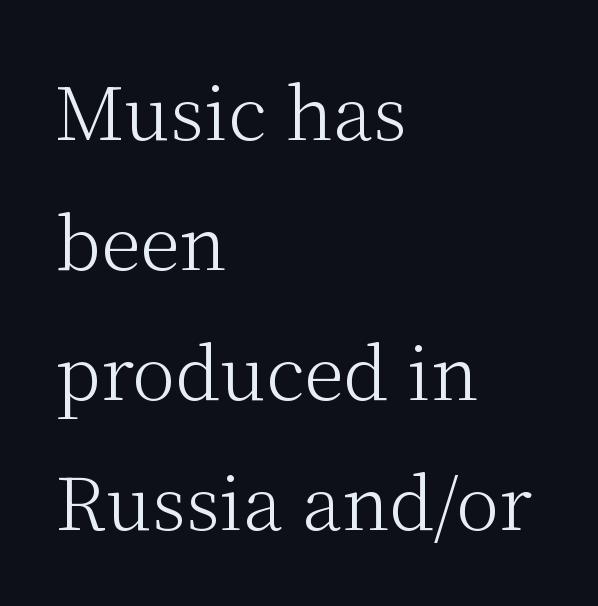
{"serif": "yes", "italic": "no", "bold": "no", "weight": "light", "width": "normal", "stroke_contrast": "medium", "x_height": "medium", "monospaced": "no", "underline": "no", "align": "left", "line_spacing_ratio": 1.78, "letter_spacing": "normal", "letter_spacing_em": 0.0, "glyph_px": 73}
